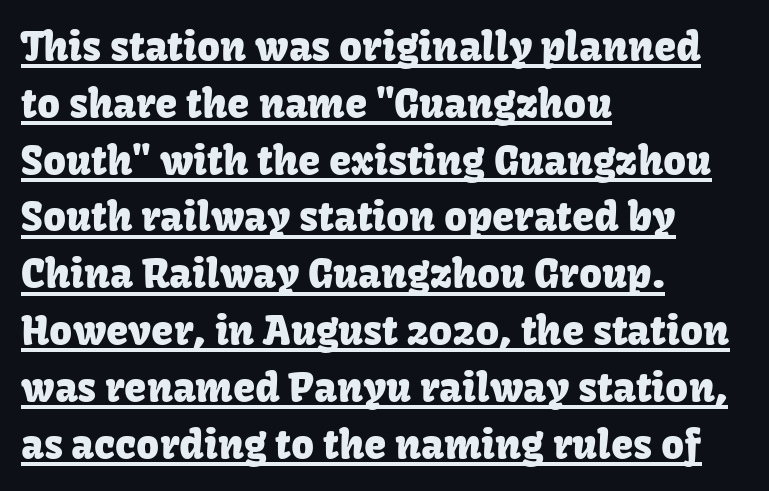
This sample carries an underscore along the baseline area. Here the glyphs are tracked normally, forming tight word shapes. Do the characters align in a grid? No, the font is proportional. Tall strokes in this sample are plumb rather than angled. The text block is weighted toward the left margin, trailing off unevenly rightward.
